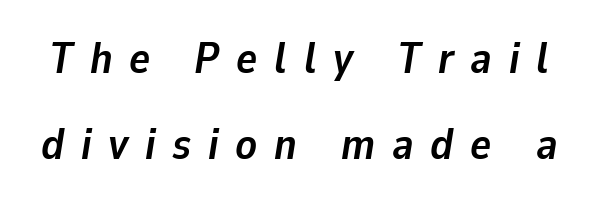
Q: Is the text bold? A: Yes.
Q: Is the text italic (slanted)? A: Yes, it leans right by about 9 degrees.
Q: Is the text underlined? A: No.
Q: Is the spacing between letters normal or unusually wide? A: Unusually wide.
Q: Is the spacing between lines tight, normal or loose? A: Loose.
Q: Width (condensed, normal, or wide)? A: Normal.
Q: Stroke contrast? A: Low.
Q: x-height? A: Medium.
Q: Monospaced? A: No.
